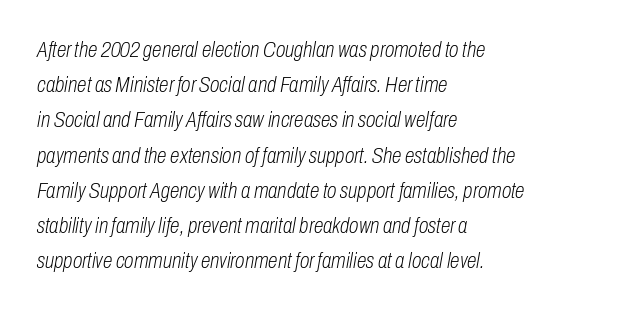
{"italic": "yes", "lean": "right", "slant_degrees": 10, "bold": "no", "underline": "no", "align": "left", "line_spacing": "normal", "line_spacing_ratio": 1.6, "letter_spacing": "normal", "letter_spacing_em": 0.0, "glyph_px": 22}
